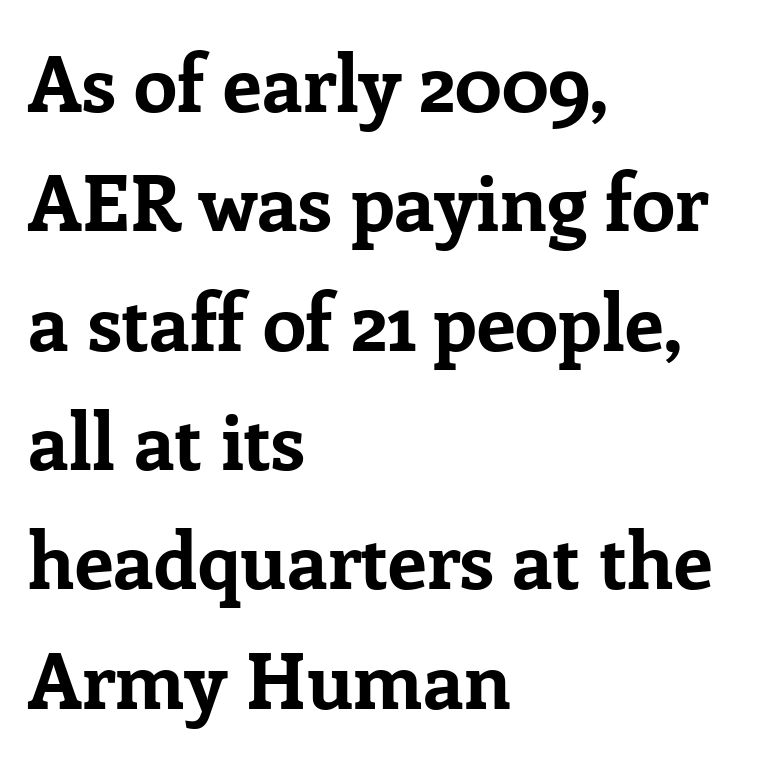
The image shows 78 px bold serif type, upright; set left-aligned, normal line spacing (1.53x), normal letter spacing, not underlined; low stroke contrast and a medium x-height.
